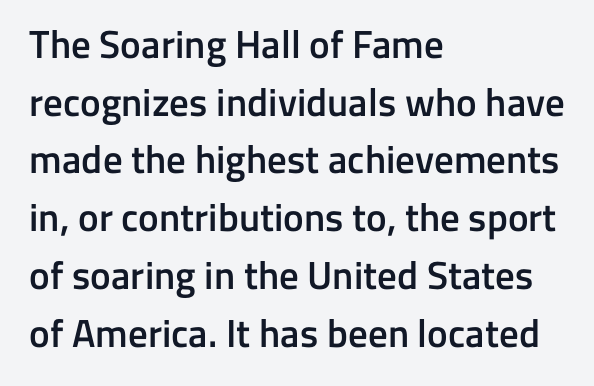
Q: Is the text bold? A: Semi-bold.
Q: Is the text italic (slanted)? A: No, it is upright.
Q: Is the typeface a serif or a sans-serif typeface? A: Sans-serif.
Q: Is the text underlined? A: No.
Q: How is the paragraph aligned? A: Left-aligned.
Q: Is the spacing between letters normal or unusually wide? A: Normal.
Q: Is the spacing between lines tight, normal or loose? A: Normal.
Q: Width (condensed, normal, or wide)? A: Normal.
Q: Stroke contrast? A: Low.
Q: x-height? A: Medium.
Q: Monospaced? A: No.
